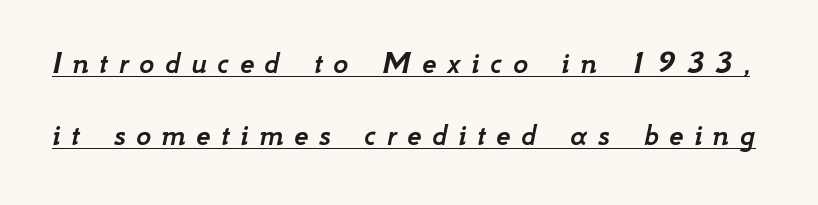
Q: Is the text italic (slanted)? A: Yes, it leans right by about 12 degrees.
Q: Is the text underlined? A: Yes.
Q: Is the spacing between letters normal or unusually wide? A: Unusually wide.
Q: Is the spacing between lines tight, normal or loose? A: Loose.
Q: Width (condensed, normal, or wide)? A: Normal.
Q: Stroke contrast? A: Low.
Q: x-height? A: Small.
Q: Monospaced? A: No.
